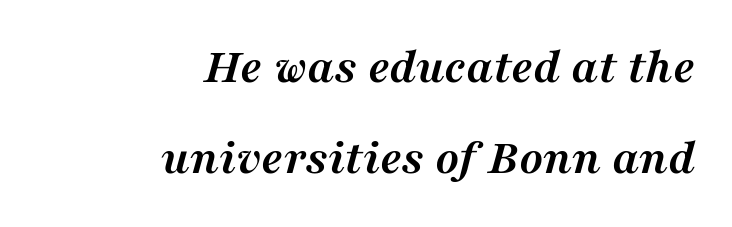
Q: Is the text bold? A: Yes.
Q: Is the text italic (slanted)? A: Yes, it leans right by about 16 degrees.
Q: Is the typeface a serif or a sans-serif typeface? A: Serif.
Q: Is the text underlined? A: No.
Q: How is the paragraph aligned? A: Right-aligned.
Q: Is the spacing between letters normal or unusually wide? A: Normal.
Q: Width (condensed, normal, or wide)? A: Normal.
Q: Stroke contrast? A: Medium.
Q: x-height? A: Medium.
Q: Monospaced? A: No.
